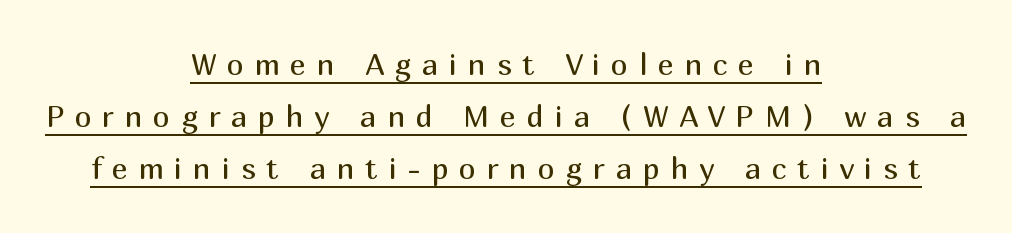
This is underlined copy, the kind a proofreader might mark for attention. Type style note: lacks serifs. No extra ink here — the face is not bold. Each line is balanced around a shared central axis. This sample has the flowing, uneven cadence of proportional lettering.
